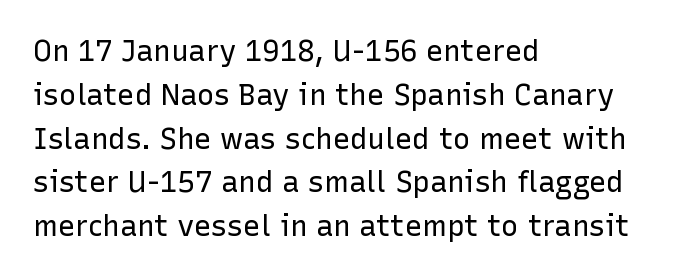
This is not heavy type; no bold has been used. A typesetter would call this proportional, since set widths differ per character. Compared with typical body copy, the letter spacing here is the same. The passage shown is not underscored anywhere.
